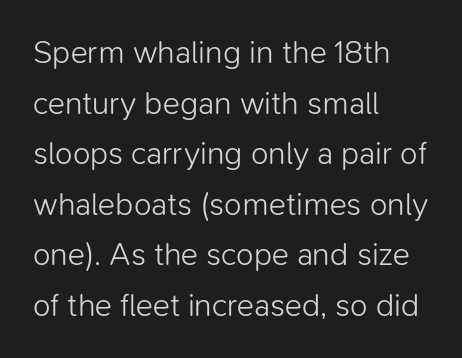
The image shows 32 px light sans-serif type, upright; set left-aligned, normal line spacing (1.58x), normal letter spacing, not underlined; low stroke contrast and a medium x-height.
